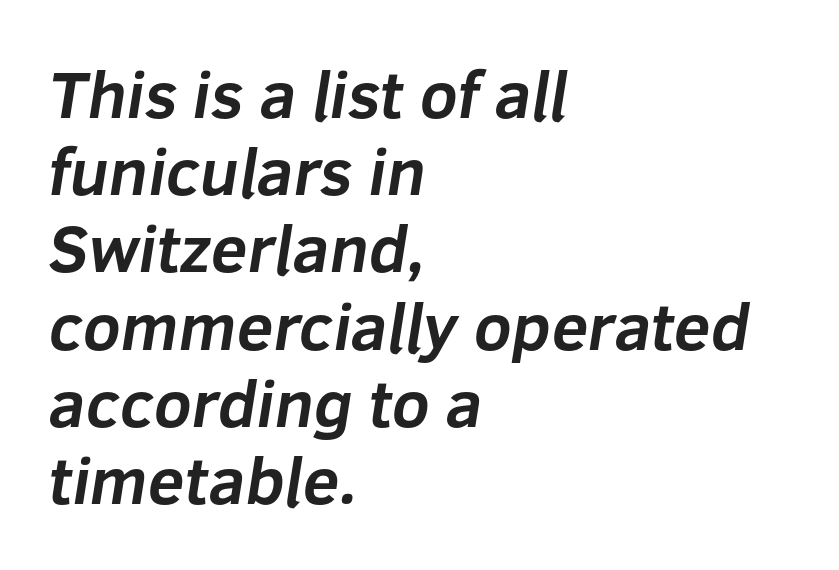
Q: Is the text bold? A: Yes.
Q: Is the typeface a serif or a sans-serif typeface? A: Sans-serif.
Q: Is the text underlined? A: No.
Q: How is the paragraph aligned? A: Left-aligned.
Q: Is the spacing between letters normal or unusually wide? A: Normal.
Q: Width (condensed, normal, or wide)? A: Normal.
Q: Stroke contrast? A: Low.
Q: x-height? A: Medium.
Q: Monospaced? A: No.
